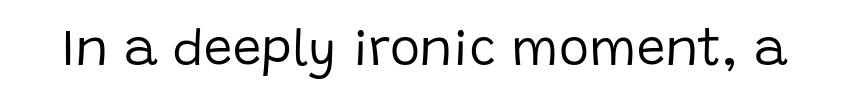
The image shows 51 px regular-weight sans-serif type, upright; set normal letter spacing, not underlined; low stroke contrast and a large x-height.
